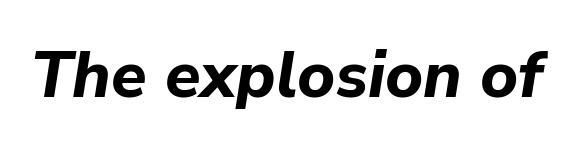
The image shows 65 px bold type, italic (leaning right); set normal letter spacing, not underlined; low stroke contrast and a medium x-height.
